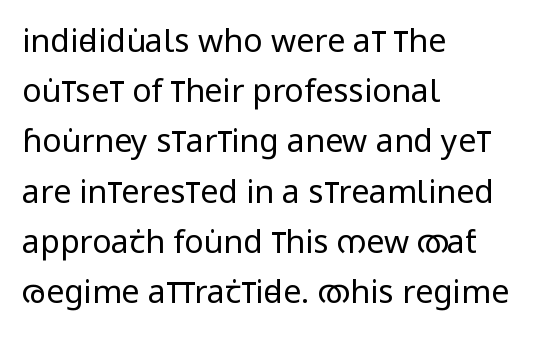
The image shows 32 px regular-weight, condensed sans-serif type, upright; set left-aligned, normal line spacing (1.57x), normal letter spacing, not underlined; low stroke contrast and a large x-height.
